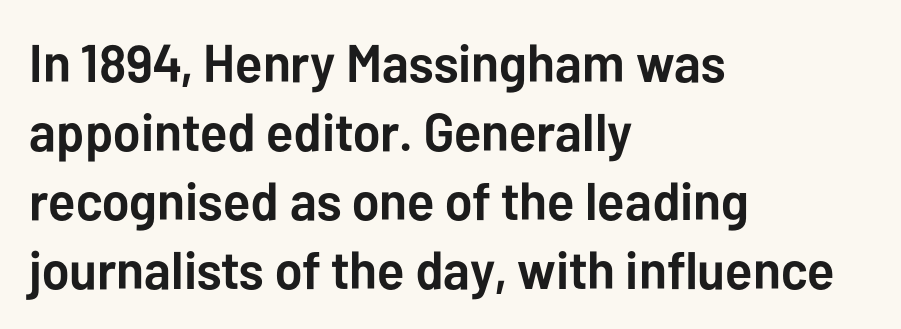
Q: Is the text bold? A: Yes.
Q: Is the text italic (slanted)? A: No, it is upright.
Q: Is the typeface a serif or a sans-serif typeface? A: Sans-serif.
Q: Is the text underlined? A: No.
Q: How is the paragraph aligned? A: Left-aligned.
Q: Is the spacing between letters normal or unusually wide? A: Normal.
Q: Is the spacing between lines tight, normal or loose? A: Normal.
Q: Width (condensed, normal, or wide)? A: Normal.
Q: Stroke contrast? A: Low.
Q: x-height? A: Medium.
Q: Monospaced? A: No.
